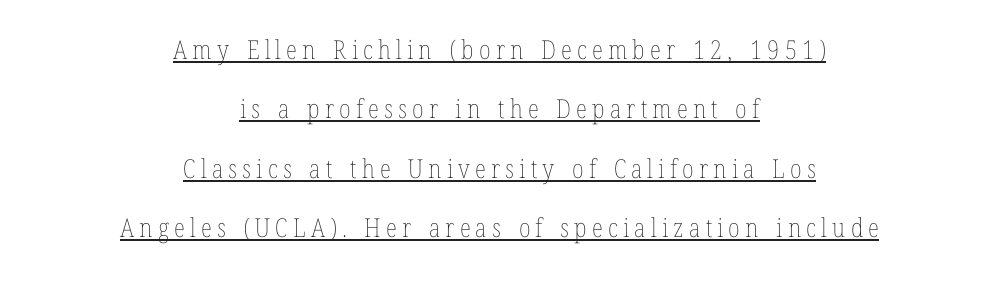
{"italic": "no", "bold": "no", "underline": "yes", "align": "center", "line_spacing": "loose", "line_spacing_ratio": 2.28, "letter_spacing": "wide", "letter_spacing_em": 0.2, "glyph_px": 26}
